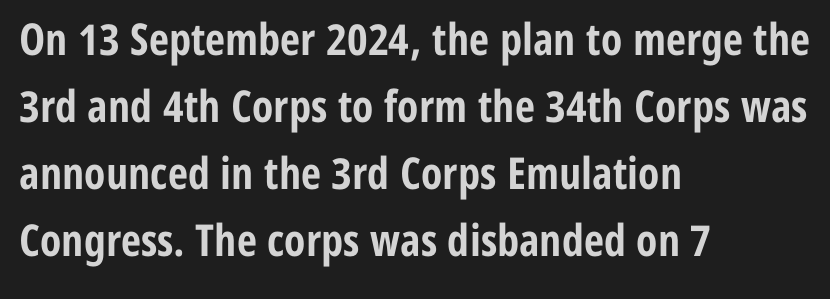
{"serif": "no", "italic": "no", "bold": "yes", "weight": "bold", "width": "condensed", "stroke_contrast": "low", "x_height": "medium", "monospaced": "no", "underline": "no", "align": "left", "line_spacing": "normal", "line_spacing_ratio": 1.52, "letter_spacing": "normal", "letter_spacing_em": 0.0, "glyph_px": 44}
